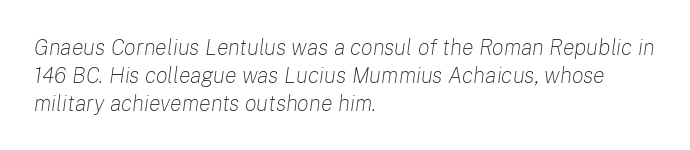
Quick note: italic. Letters have the restrained weight of plain body copy at most. The zone under the glyphs is completely vacant. How are the letters spaced? Ordinarily, with no added tracking.
